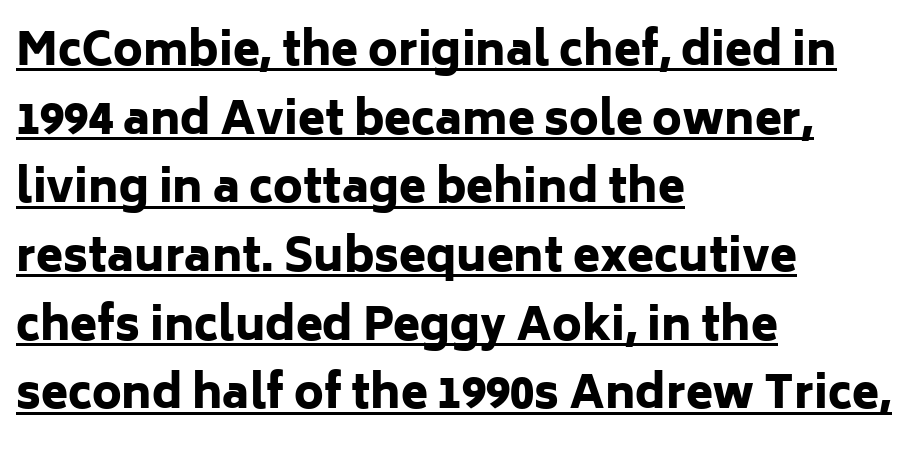
Q: Is the text bold? A: Yes.
Q: Is the text italic (slanted)? A: No, it is upright.
Q: Is the typeface a serif or a sans-serif typeface? A: Sans-serif.
Q: Is the text underlined? A: Yes.
Q: How is the paragraph aligned? A: Left-aligned.
Q: Is the spacing between letters normal or unusually wide? A: Normal.
Q: Is the spacing between lines tight, normal or loose? A: Normal.
Q: Width (condensed, normal, or wide)? A: Normal.
Q: Stroke contrast? A: Low.
Q: x-height? A: Medium.
Q: Monospaced? A: No.
